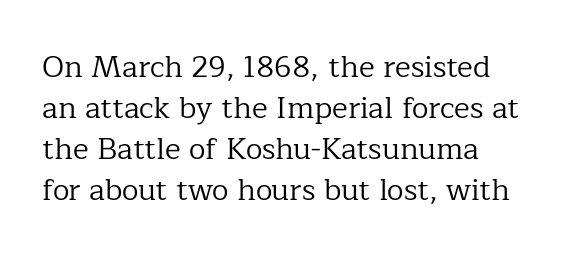
The letters stand upright; this is a roman face. Is there much room between lines? A standard amount, neither cramped nor airy. Letterform terminals end in serifs throughout the passage. Decoration check: the copy has no underline. Heaviness? Minimal to ordinary, like unemphasized prose. Here the glyphs are tracked normally, forming tight word shapes.
